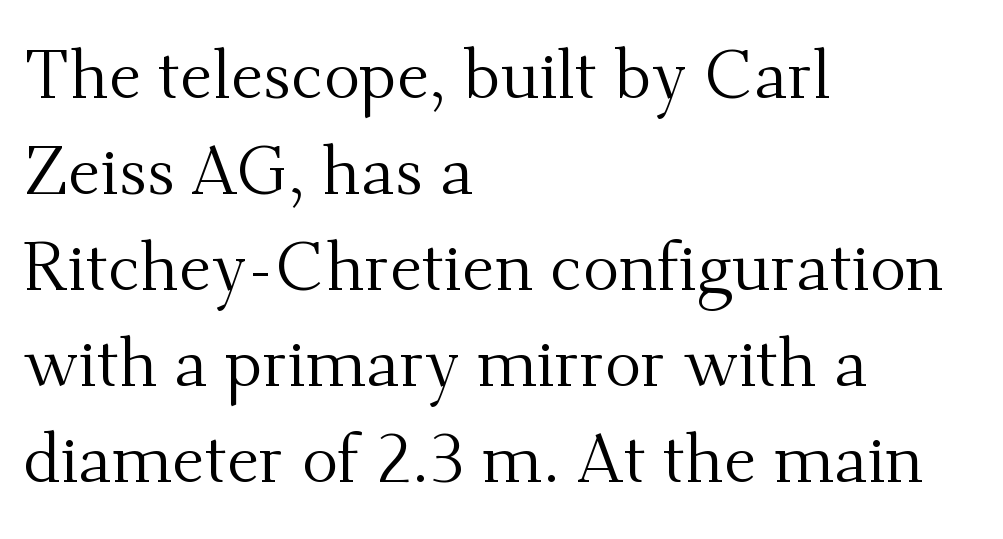
Look at the tracking — it's just the regular setting, nothing added. Does the type have serifs? Yes, each stem ends in a small foot. The passage shown is not bold in any degree. Horizontally, the lines are justified to the leading edge only.
